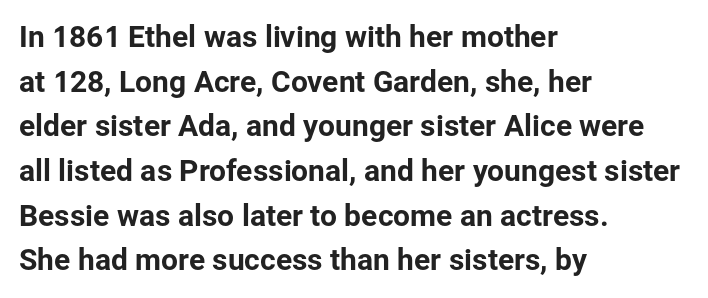
Q: Is the text italic (slanted)? A: No, it is upright.
Q: Is the typeface a serif or a sans-serif typeface? A: Sans-serif.
Q: Is the text underlined? A: No.
Q: How is the paragraph aligned? A: Left-aligned.
Q: Is the spacing between letters normal or unusually wide? A: Normal.
Q: Is the spacing between lines tight, normal or loose? A: Normal.
Q: Width (condensed, normal, or wide)? A: Normal.
Q: Stroke contrast? A: Low.
Q: x-height? A: Medium.
Q: Monospaced? A: No.
